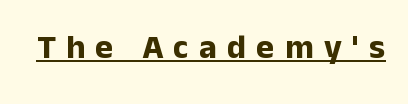
Q: Is the text bold? A: Yes.
Q: Is the text italic (slanted)? A: No, it is upright.
Q: Is the typeface a serif or a sans-serif typeface? A: Sans-serif.
Q: Is the text underlined? A: Yes.
Q: Is the spacing between letters normal or unusually wide? A: Unusually wide.
Q: Width (condensed, normal, or wide)? A: Normal.
Q: Stroke contrast? A: Low.
Q: x-height? A: Medium.
Q: Monospaced? A: No.
